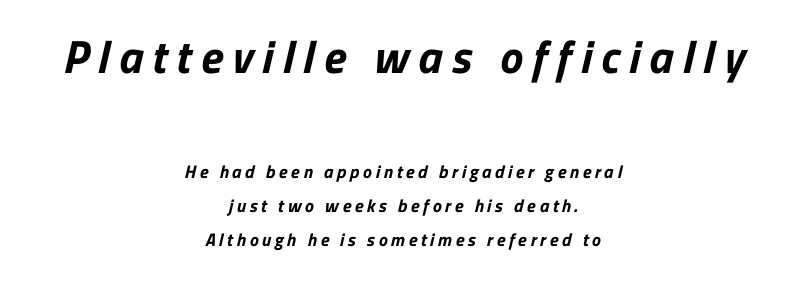
Every letter is thick-stroked: bold, no question. The line texture is sparse and dotted thanks to wide tracking. Scale decreases going downward across the two blocks. The rendering positions every line midway between the sides. Does the leading feel generous? Absolutely, it's lavish.
